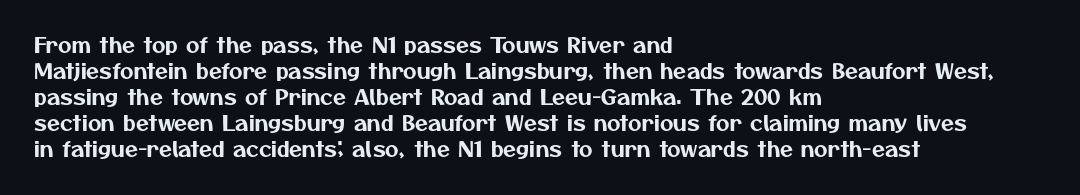
{"underline": "no", "align": "left", "line_spacing_ratio": 1.24, "letter_spacing": "normal", "letter_spacing_em": 0.0, "glyph_px": 21}
